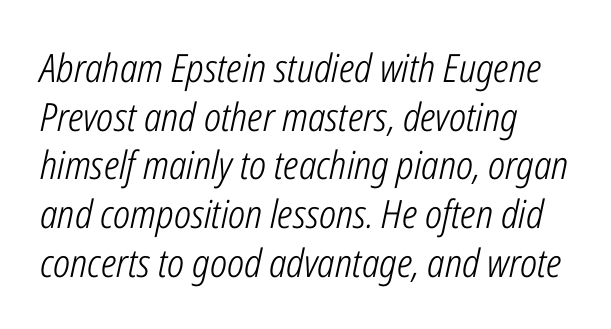
Bare-footed words on every line. A typesetter would call this proportional, since set widths differ per character. The line-height multiplier appears to be the usual default. The font is comparable to plain body text, perhaps lighter. The passage shown leans; its letterforms are oblique.
